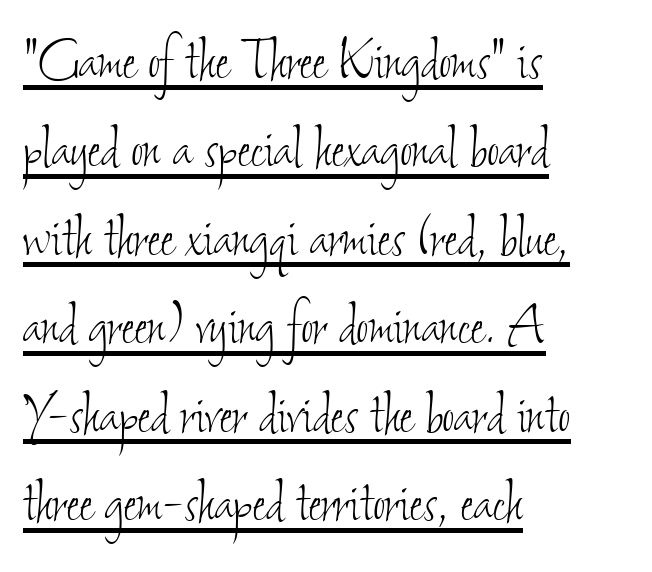
{"bold": "no", "weight": "thin", "width": "condensed", "stroke_contrast": "low", "x_height": "small", "monospaced": "no", "underline": "yes", "align": "left", "line_spacing": "normal", "line_spacing_ratio": 1.32, "letter_spacing": "normal", "letter_spacing_em": 0.0, "glyph_px": 67}
